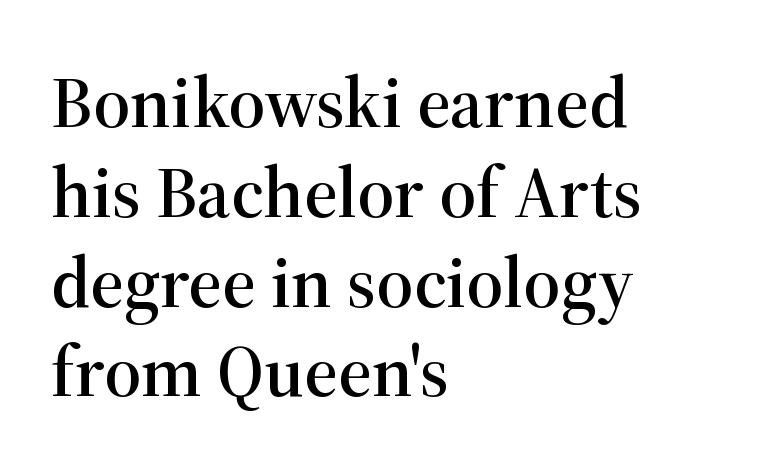
Q: Is the text italic (slanted)? A: No, it is upright.
Q: Is the typeface a serif or a sans-serif typeface? A: Serif.
Q: Is the text underlined? A: No.
Q: How is the paragraph aligned? A: Left-aligned.
Q: Is the spacing between letters normal or unusually wide? A: Normal.
Q: Width (condensed, normal, or wide)? A: Normal.
Q: Stroke contrast? A: High.
Q: x-height? A: Medium.
Q: Monospaced? A: No.
